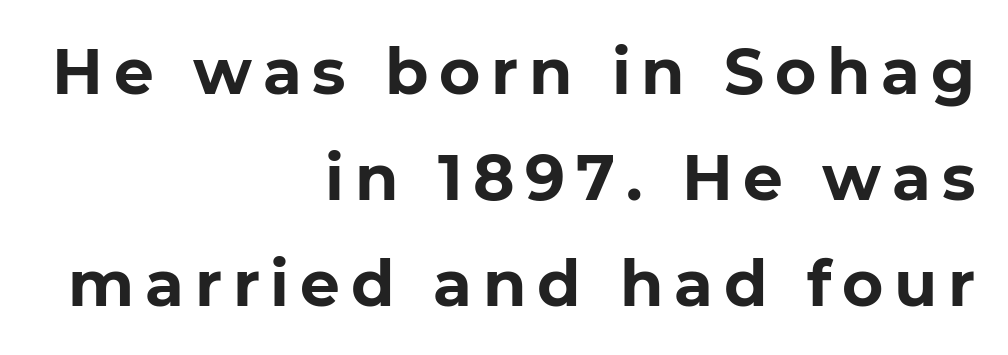
Q: Is the text bold? A: Yes.
Q: Is the text italic (slanted)? A: No, it is upright.
Q: Is the typeface a serif or a sans-serif typeface? A: Sans-serif.
Q: Is the text underlined? A: No.
Q: How is the paragraph aligned? A: Right-aligned.
Q: Is the spacing between lines tight, normal or loose? A: Normal.
Q: Width (condensed, normal, or wide)? A: Normal.
Q: Stroke contrast? A: Low.
Q: x-height? A: Medium.
Q: Monospaced? A: No.
